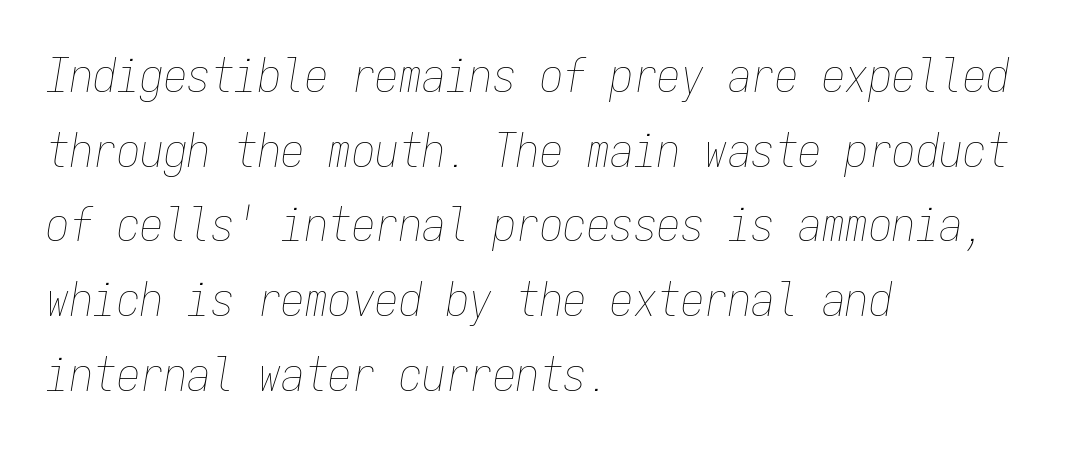
The image shows 47 px thin, condensed type, italic (leaning right), monospaced; set left-aligned, normal line spacing (1.59x), normal letter spacing, not underlined; low stroke contrast and a medium x-height.
